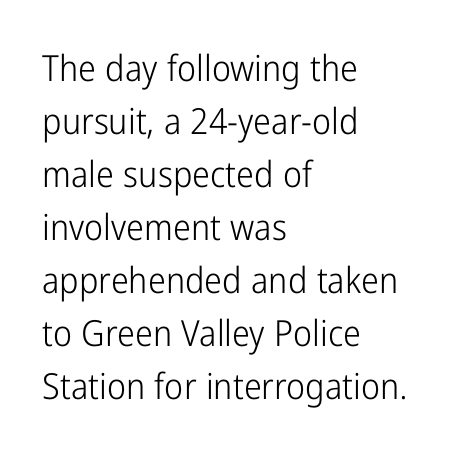
{"serif": "no", "italic": "no", "bold": "no", "weight": "light", "width": "condensed", "stroke_contrast": "low", "x_height": "medium", "monospaced": "no", "underline": "no", "align": "left", "line_spacing": "normal", "line_spacing_ratio": 1.47, "letter_spacing": "normal", "letter_spacing_em": 0.0, "glyph_px": 36}
